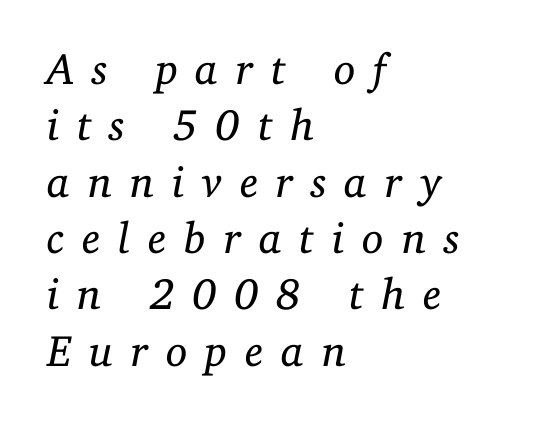
{"serif": "yes", "italic": "yes", "lean": "right", "slant_degrees": 11, "bold": "no", "weight": "regular", "width": "normal", "stroke_contrast": "low", "x_height": "medium", "monospaced": "no", "underline": "no", "align": "left", "line_spacing": "normal", "line_spacing_ratio": 1.28, "letter_spacing": "wide", "letter_spacing_em": 0.4, "glyph_px": 44}
